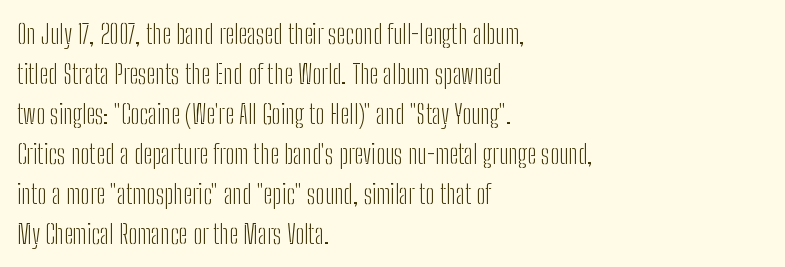
Q: Is the text bold? A: No.
Q: Is the text italic (slanted)? A: No, it is upright.
Q: Is the text underlined? A: No.
Q: How is the paragraph aligned? A: Left-aligned.
Q: Is the spacing between letters normal or unusually wide? A: Normal.
Q: Is the spacing between lines tight, normal or loose? A: Normal.
